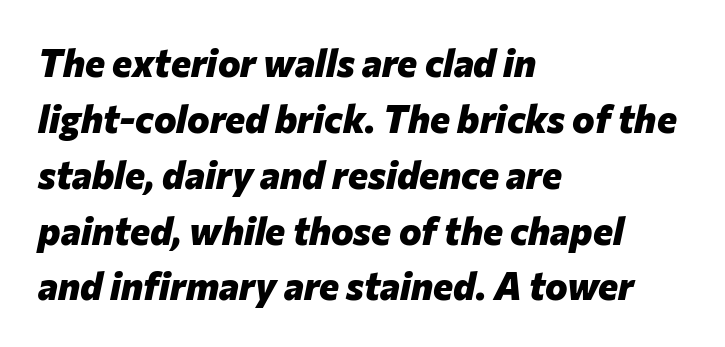
{"italic": "yes", "lean": "right", "slant_degrees": 12, "bold": "yes", "weight": "heavy", "width": "normal", "stroke_contrast": "low", "x_height": "medium", "monospaced": "no", "underline": "no", "align": "left", "line_spacing": "normal", "line_spacing_ratio": 1.47, "letter_spacing": "normal", "letter_spacing_em": 0.0, "glyph_px": 38}
